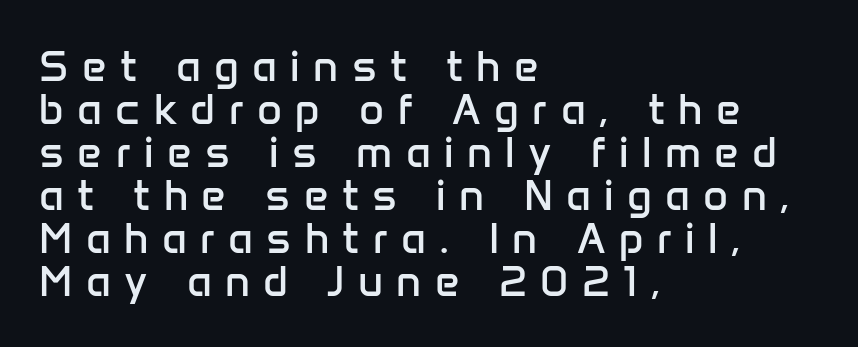
{"serif": "no", "italic": "no", "bold": "no", "weight": "regular", "width": "normal", "stroke_contrast": "low", "x_height": "medium", "monospaced": "no", "underline": "no", "align": "left", "line_spacing": "tight", "line_spacing_ratio": 1.0, "letter_spacing": "wide", "letter_spacing_em": 0.31, "glyph_px": 43}
